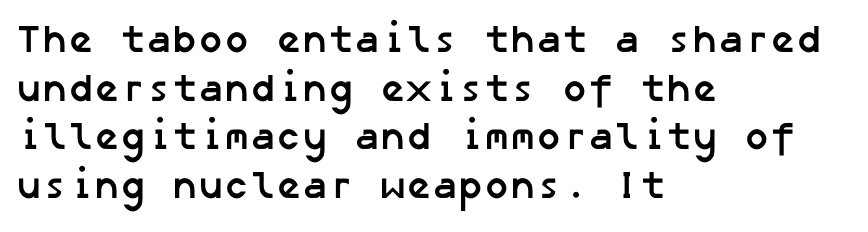
Reading down the block, your eye returns to a fixed left position each line. Its strokes are broad and dark, the hallmark of bold type. The foot of each line stays bare and open. Reading down the column, the eye jumps a familiar distance to each next line. The designer went with a sans here, leaving each stem footless. This rendering leaves character spacing at its baseline value.
